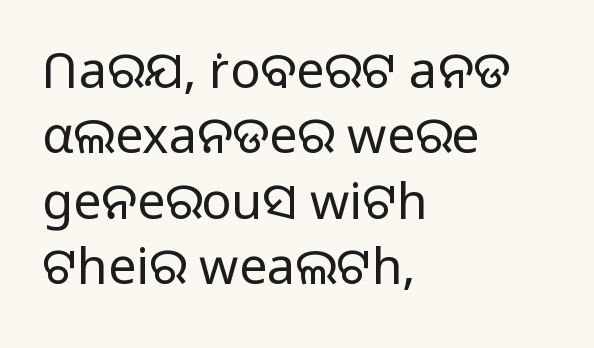
{"serif": "no", "italic": "no", "bold": "no", "weight": "light", "width": "normal", "stroke_contrast": "low", "x_height": "medium", "monospaced": "no", "underline": "no", "align": "left", "line_spacing": "normal", "line_spacing_ratio": 1.31, "letter_spacing": "normal", "letter_spacing_em": 0.0, "glyph_px": 50}
